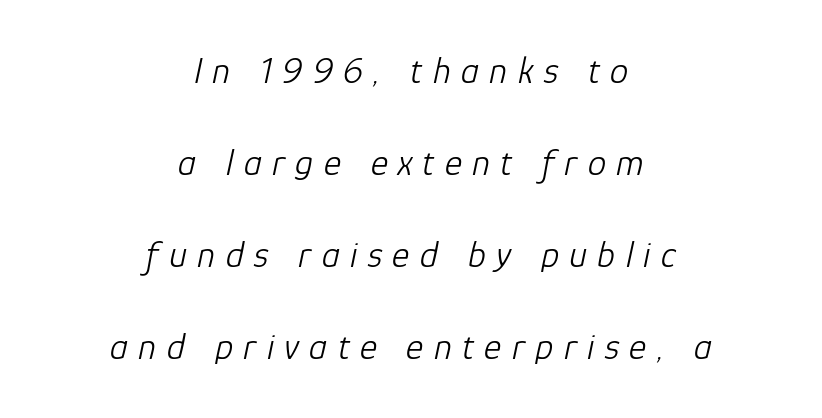
The image shows 37 px light type, italic (leaning right); set centered, loose line spacing (2.49x), unusually wide letter spacing (+0.28 em), not underlined; low stroke contrast and a medium x-height.
